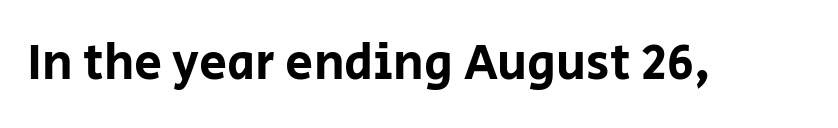
The image shows 50 px sans-serif type, upright; set normal letter spacing, not underlined; low stroke contrast and a large x-height.
